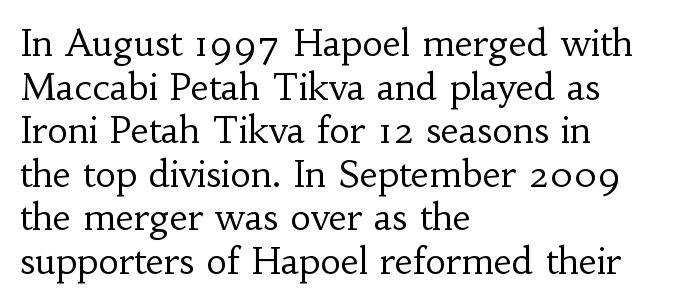
The image shows 36 px regular-weight serif type, upright; set left-aligned, line spacing 1.21x, normal letter spacing, not underlined; low stroke contrast and a small x-height.
